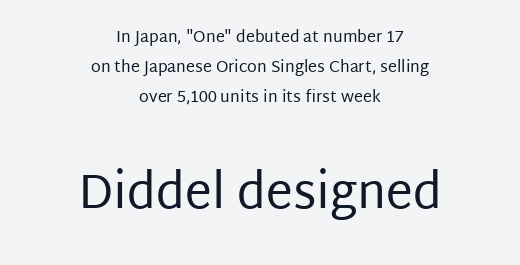
The image shows 48 px regular-weight sans-serif type, upright; set centered, line spacing 1.89x, normal letter spacing, not underlined; the second (bottom) block is 3.0x larger; low stroke contrast and a large x-height.
